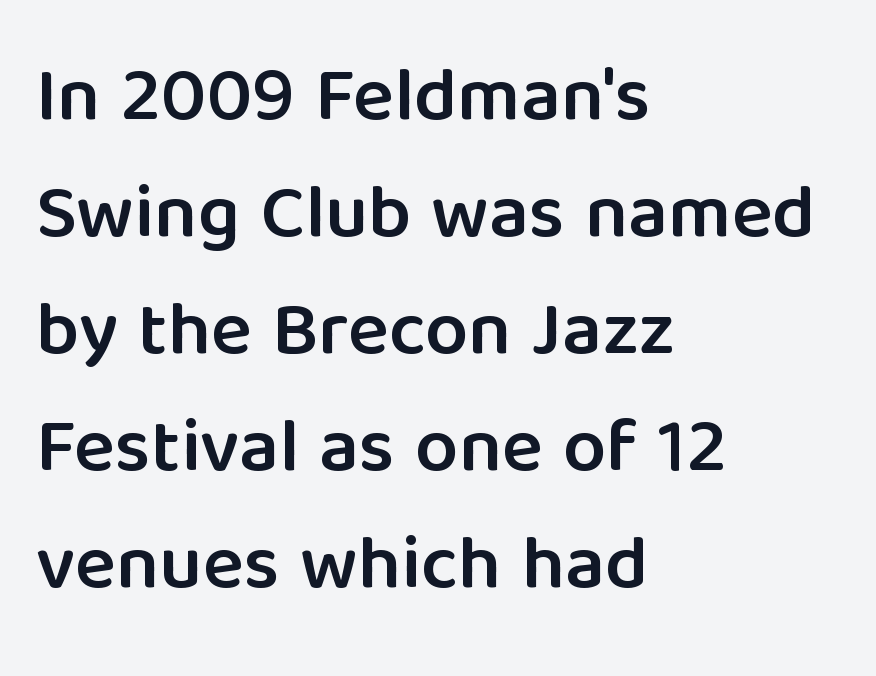
Q: Is the text bold? A: Semi-bold.
Q: Is the text italic (slanted)? A: No, it is upright.
Q: Is the typeface a serif or a sans-serif typeface? A: Sans-serif.
Q: Is the text underlined? A: No.
Q: How is the paragraph aligned? A: Left-aligned.
Q: Is the spacing between letters normal or unusually wide? A: Normal.
Q: Is the spacing between lines tight, normal or loose? A: Normal.
Q: Width (condensed, normal, or wide)? A: Normal.
Q: Stroke contrast? A: Low.
Q: x-height? A: Medium.
Q: Monospaced? A: No.
